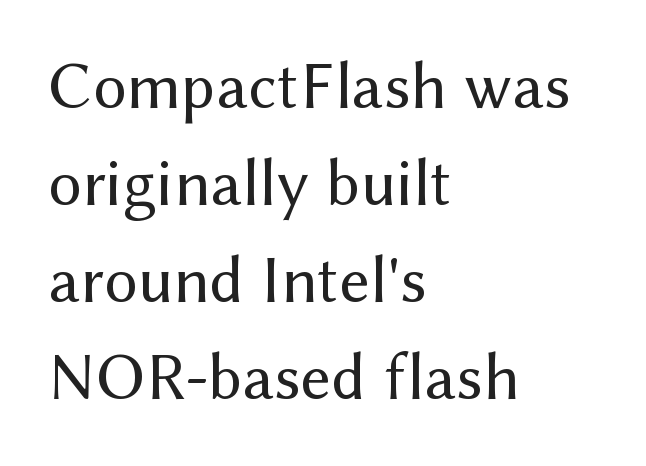
The image shows 67 px regular-weight sans-serif type, upright; set left-aligned, normal line spacing (1.45x), normal letter spacing, not underlined; medium stroke contrast and a medium x-height.
